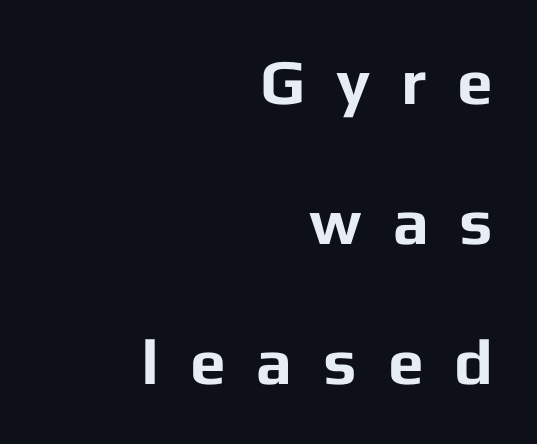
The image shows 64 px bold sans-serif type, upright; set right-aligned, loose line spacing (2.19x), unusually wide letter spacing (+0.48 em), not underlined; low stroke contrast and a medium x-height.
